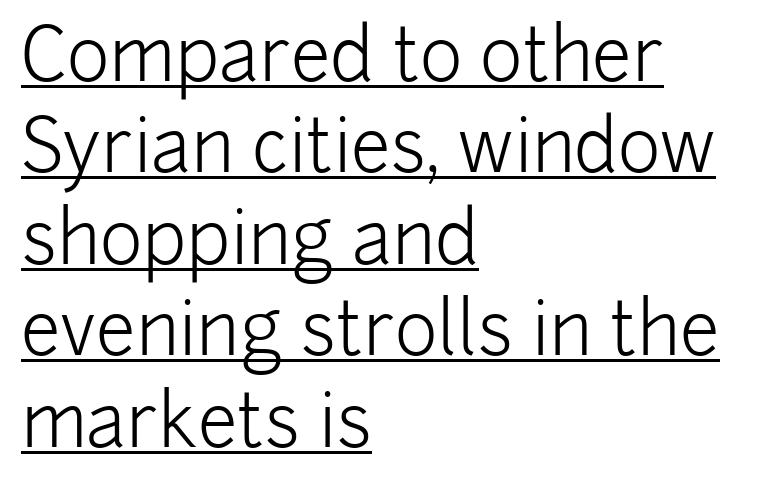
{"serif": "no", "italic": "no", "bold": "no", "weight": "light", "width": "normal", "stroke_contrast": "low", "x_height": "medium", "monospaced": "no", "underline": "yes", "align": "left", "line_spacing": "normal", "line_spacing_ratio": 1.27, "letter_spacing": "normal", "letter_spacing_em": 0.0, "glyph_px": 72}
